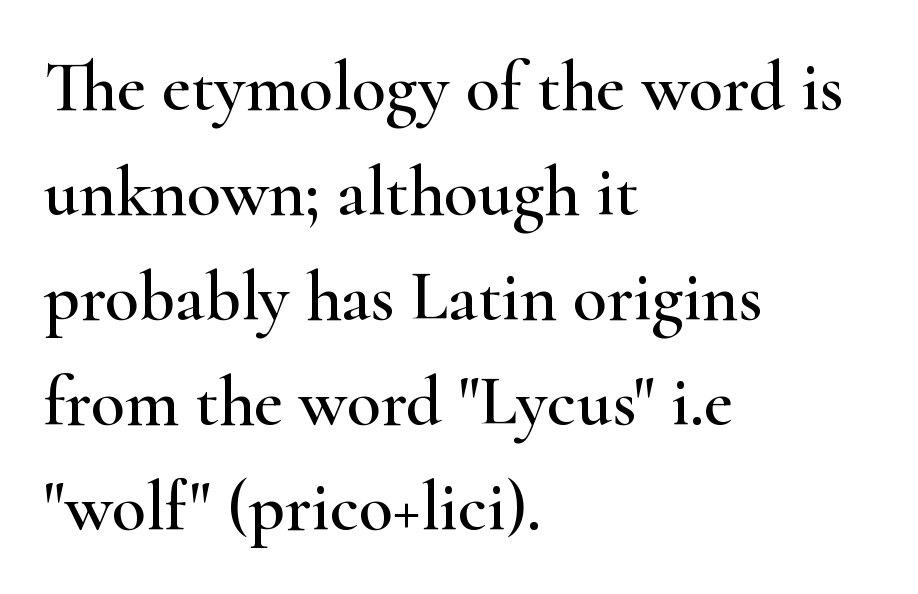
The image shows 70 px wide serif type, upright; set left-aligned, normal line spacing (1.5x), normal letter spacing, not underlined; high stroke contrast and a small x-height.
